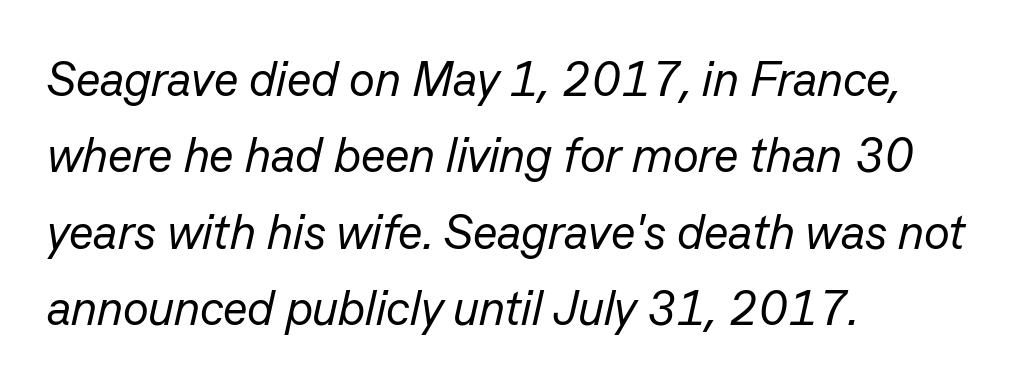
Q: Is the text bold? A: No.
Q: Is the text italic (slanted)? A: Yes, it leans right by about 13 degrees.
Q: Is the text underlined? A: No.
Q: How is the paragraph aligned? A: Left-aligned.
Q: Is the spacing between letters normal or unusually wide? A: Normal.
Q: Is the spacing between lines tight, normal or loose? A: Normal.
Q: Width (condensed, normal, or wide)? A: Normal.
Q: Stroke contrast? A: Low.
Q: x-height? A: Medium.
Q: Monospaced? A: No.
